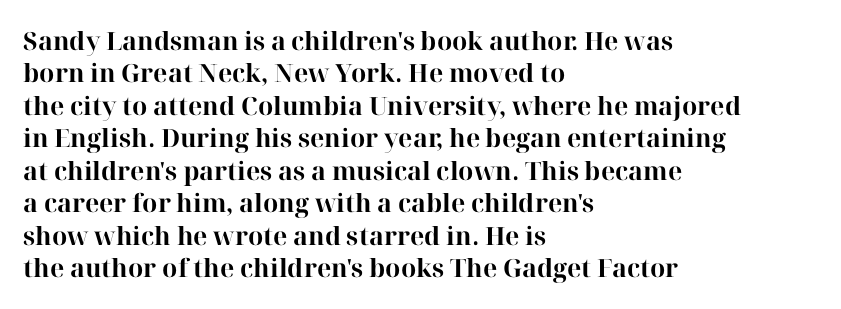
The image shows 25 px bold type, upright; set left-aligned, normal line spacing (1.3x), normal letter spacing, not underlined.
